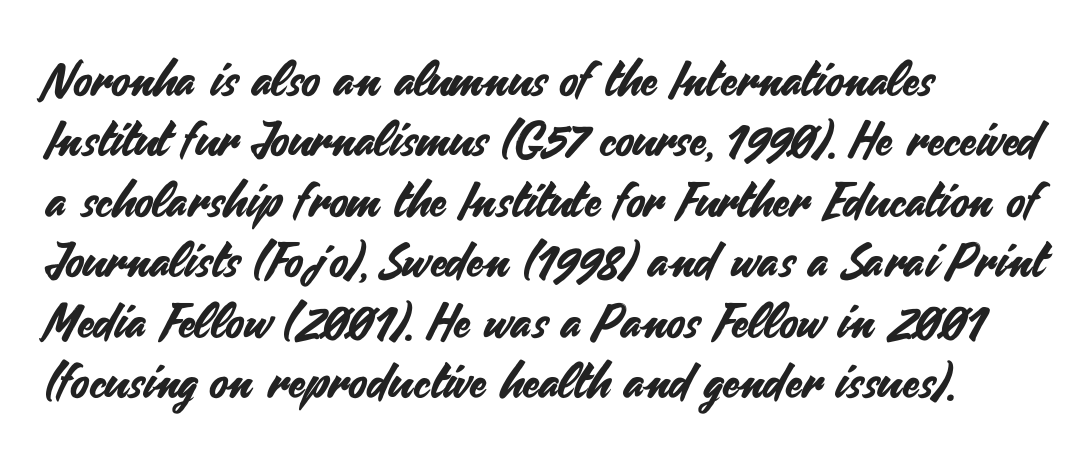
{"serif": "no", "width": "normal", "stroke_contrast": "medium", "x_height": "small", "monospaced": "no", "underline": "no", "align": "left", "line_spacing": "normal", "line_spacing_ratio": 1.26, "letter_spacing": "normal", "letter_spacing_em": 0.0, "glyph_px": 48}
